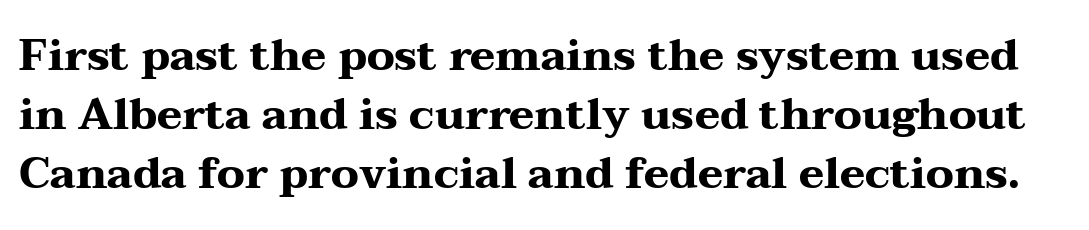
{"serif": "yes", "italic": "no", "bold": "yes", "weight": "heavy", "width": "wide", "stroke_contrast": "medium", "x_height": "medium", "monospaced": "no", "underline": "no", "line_spacing": "normal", "line_spacing_ratio": 1.37, "letter_spacing": "normal", "letter_spacing_em": 0.0, "glyph_px": 43}
